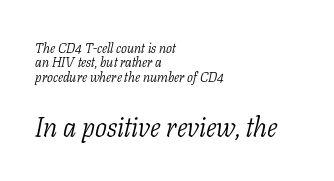
The gaps between neighbouring characters are ordinary and unremarkable. Unmarked baselines from the first word to the last. Notice how descenders almost collide with the ascenders below — that's tight leading. Do the characters align in a grid? No, the font is proportional.
